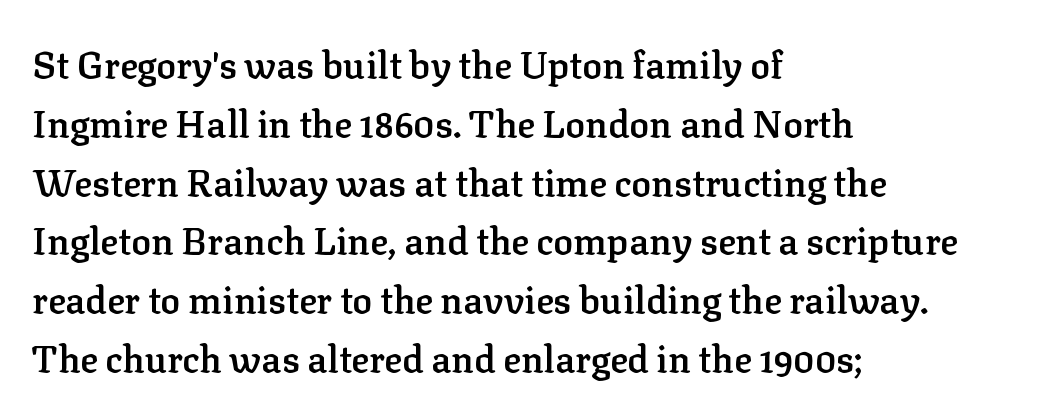
The leading is moderate, giving the passage an even texture. You could not count columns in this text — the font is proportionally spaced. The specimen reads as upright at a glance. How are the letters spaced? Ordinarily, with no added tracking. The rag falls on the right side of this text block.
